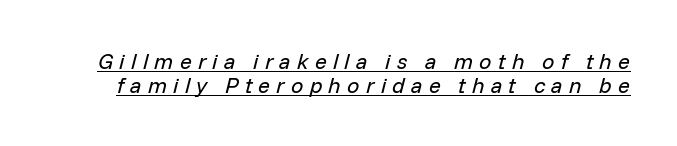
Q: Is the text bold? A: No.
Q: Is the text italic (slanted)? A: Yes, it leans right by about 14 degrees.
Q: Is the text underlined? A: Yes.
Q: Is the spacing between letters normal or unusually wide? A: Unusually wide.
Q: Is the spacing between lines tight, normal or loose? A: Tight.
